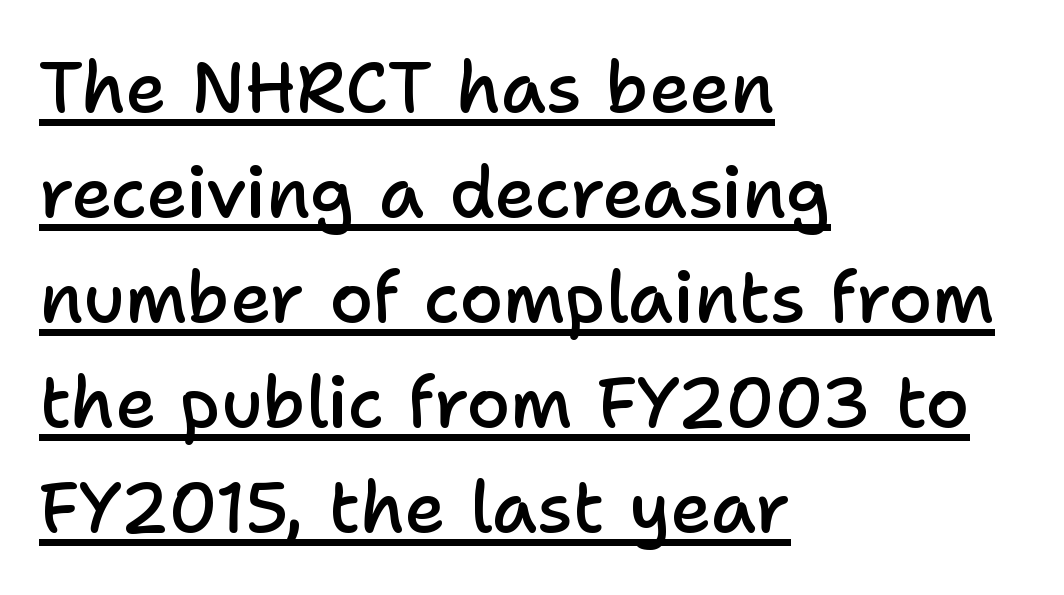
The image shows 71 px semibold sans-serif type, upright; set left-aligned, normal line spacing (1.48x), normal letter spacing, underlined; low stroke contrast and a medium x-height.
